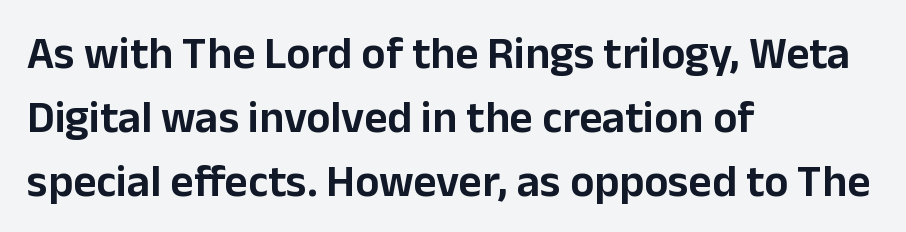
Q: Is the text italic (slanted)? A: No, it is upright.
Q: Is the typeface a serif or a sans-serif typeface? A: Sans-serif.
Q: Is the text underlined? A: No.
Q: How is the paragraph aligned? A: Left-aligned.
Q: Is the spacing between letters normal or unusually wide? A: Normal.
Q: Is the spacing between lines tight, normal or loose? A: Normal.
Q: Width (condensed, normal, or wide)? A: Normal.
Q: Stroke contrast? A: Low.
Q: x-height? A: Medium.
Q: Monospaced? A: No.
